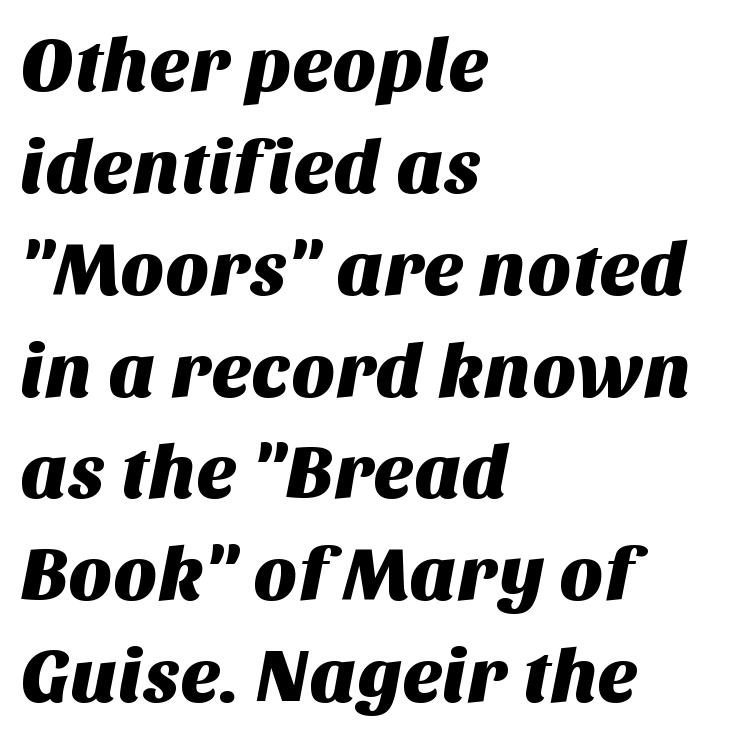
The image shows 76 px sans-serif type; set left-aligned, normal line spacing (1.34x), normal letter spacing, not underlined; medium stroke contrast and a large x-height.
